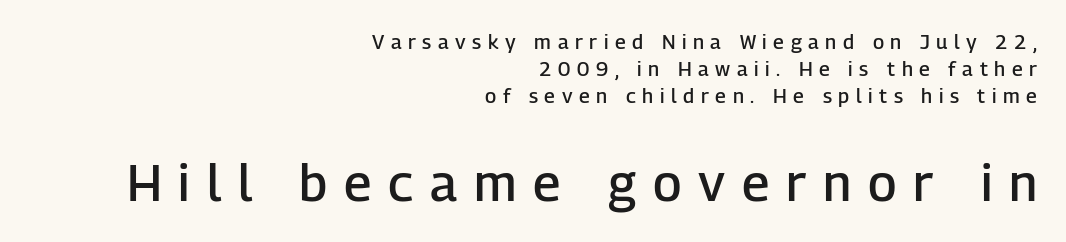
Does the bottom block carry the larger type? Yes, it does. The letters advance in unequal steps, a hallmark of proportional type. Students, observe: this is what conventionally led text looks like. Regarding serifs, this sample does without them. Anything drawn beneath the words? Only blank space.
